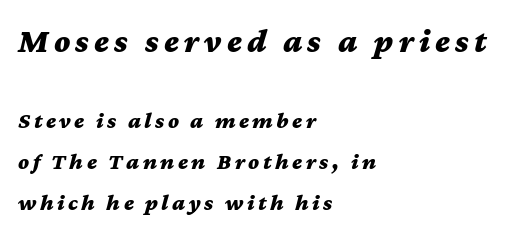
{"italic": "yes", "lean": "right", "slant_degrees": 12, "bold": "yes", "weight": "bold", "width": "wide", "stroke_contrast": "medium", "x_height": "medium", "monospaced": "no", "underline": "no", "align": "left", "line_spacing_ratio": 1.77, "larger_block": "first", "size_ratio": 1.48, "glyph_px": 34}
